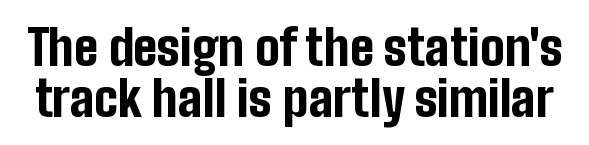
{"serif": "no", "italic": "no", "bold": "yes", "weight": "bold", "width": "condensed", "stroke_contrast": "low", "x_height": "medium", "monospaced": "no", "underline": "no", "line_spacing": "tight", "line_spacing_ratio": 1.04, "letter_spacing": "normal", "letter_spacing_em": 0.0, "glyph_px": 49}
